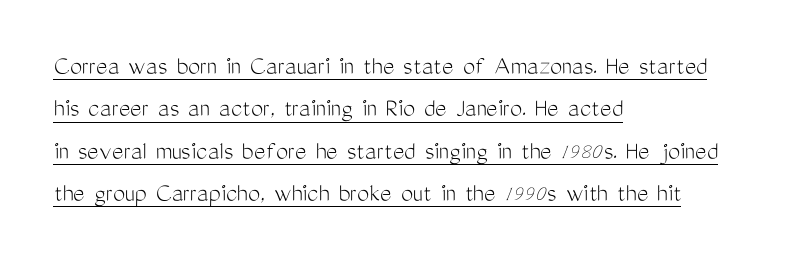
The image shows 27 px text type, upright; set left-aligned, normal line spacing (1.57x), normal letter spacing, underlined.
